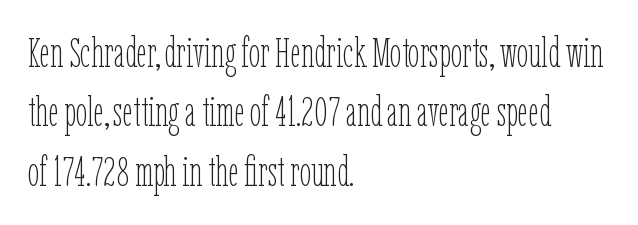
Q: Is the text bold? A: No.
Q: Is the text italic (slanted)? A: No, it is upright.
Q: Is the text underlined? A: No.
Q: How is the paragraph aligned? A: Left-aligned.
Q: Is the spacing between letters normal or unusually wide? A: Normal.
Q: Is the spacing between lines tight, normal or loose? A: Normal.
Q: Width (condensed, normal, or wide)? A: Condensed.
Q: Stroke contrast? A: Low.
Q: x-height? A: Medium.
Q: Monospaced? A: No.
